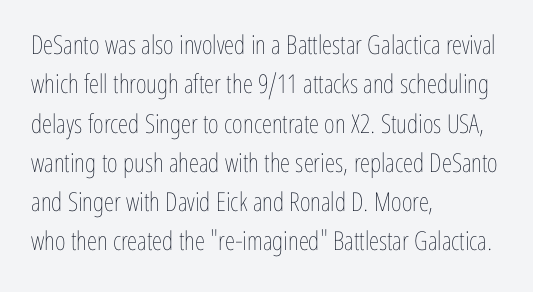
Q: Is the text bold? A: No.
Q: Is the text italic (slanted)? A: No, it is upright.
Q: Is the text underlined? A: No.
Q: How is the paragraph aligned? A: Left-aligned.
Q: Is the spacing between letters normal or unusually wide? A: Normal.
Q: Is the spacing between lines tight, normal or loose? A: Normal.
